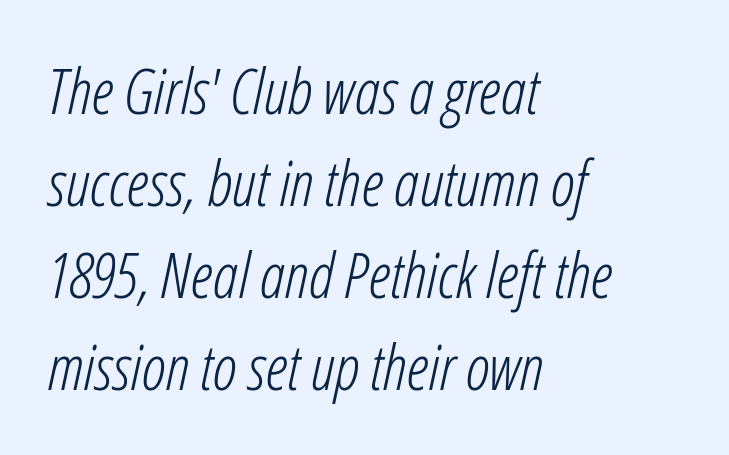
{"italic": "yes", "lean": "right", "slant_degrees": 12, "bold": "no", "weight": "light", "width": "condensed", "stroke_contrast": "low", "x_height": "medium", "monospaced": "no", "underline": "no", "align": "left", "line_spacing": "normal", "line_spacing_ratio": 1.46, "letter_spacing": "normal", "letter_spacing_em": 0.0, "glyph_px": 63}
